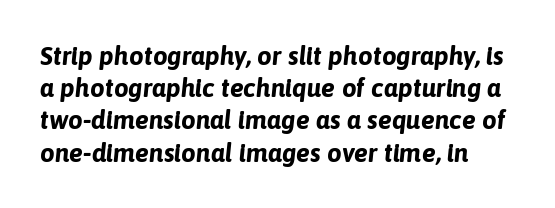
Notice how thick the strokes are: this is what a full bold looks like. Observe the ordinary spacing: letters are neighbours, not strangers. The strip under each line holds only bare page. The rendering applies a slant to the glyphs.
